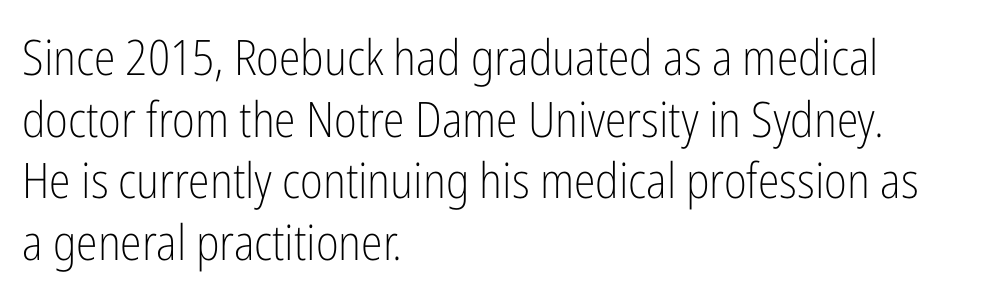
Q: Is the text bold? A: No.
Q: Is the text italic (slanted)? A: No, it is upright.
Q: Is the typeface a serif or a sans-serif typeface? A: Sans-serif.
Q: Is the text underlined? A: No.
Q: How is the paragraph aligned? A: Left-aligned.
Q: Is the spacing between letters normal or unusually wide? A: Normal.
Q: Is the spacing between lines tight, normal or loose? A: Normal.
Q: Width (condensed, normal, or wide)? A: Condensed.
Q: Stroke contrast? A: Low.
Q: x-height? A: Medium.
Q: Monospaced? A: No.
